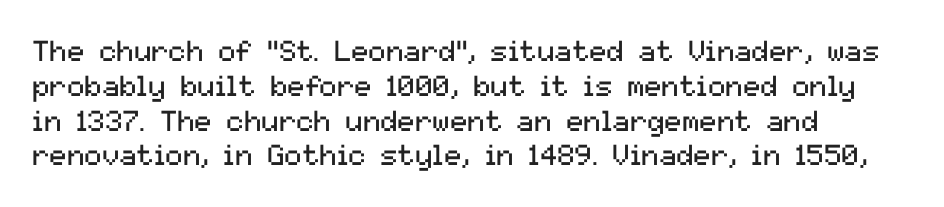
The image shows 29 px regular-weight sans-serif type, upright; set left-aligned, line spacing 1.2x, normal letter spacing, not underlined; medium stroke contrast and a medium x-height.
